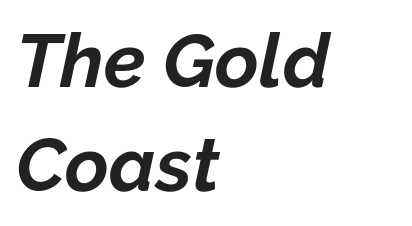
Q: Is the text bold? A: Yes.
Q: Is the text italic (slanted)? A: Yes, it leans right by about 12 degrees.
Q: Is the text underlined? A: No.
Q: How is the paragraph aligned? A: Left-aligned.
Q: Is the spacing between letters normal or unusually wide? A: Normal.
Q: Is the spacing between lines tight, normal or loose? A: Normal.
Q: Width (condensed, normal, or wide)? A: Normal.
Q: Stroke contrast? A: Low.
Q: x-height? A: Medium.
Q: Monospaced? A: No.
